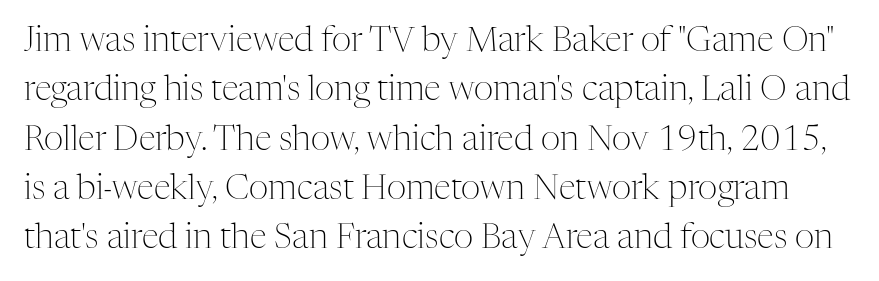
The image shows 34 px light serif type, upright; set normal line spacing (1.45x), normal letter spacing, not underlined; medium stroke contrast and a medium x-height.
